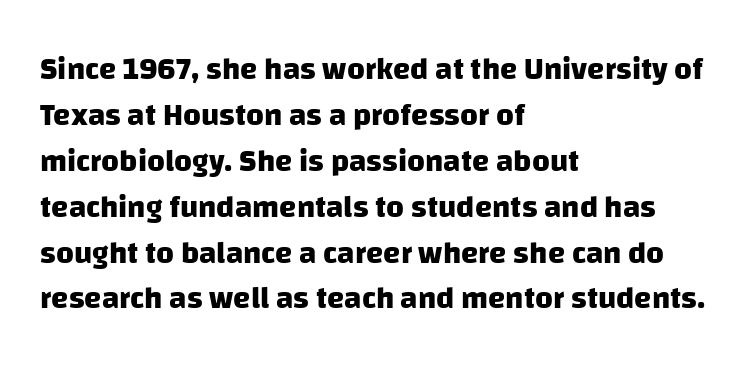
No extra tracking has been applied to these lines. Stroke terminals: plain, sans-serif. Do the characters align in a grid? No, the font is proportional. The face used here has the dense, thick strokes of a bold.
